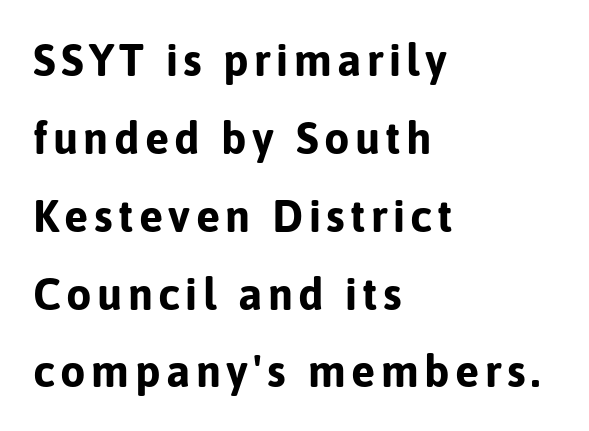
Do the characters align in a grid? No, the font is proportional. Ascenders rise straight up at ninety degrees. Notice how the passage keeps a crisp vertical edge on the left only. Honestly, there is no underline to notice here at all.
